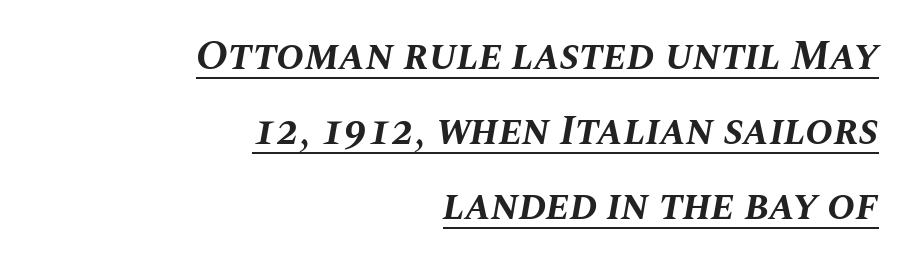
{"italic": "yes", "lean": "right", "slant_degrees": 10, "bold": "yes", "weight": "bold", "width": "normal", "stroke_contrast": "medium", "x_height": "large", "monospaced": "no", "underline": "yes", "align": "right", "line_spacing_ratio": 1.79, "letter_spacing": "normal", "letter_spacing_em": 0.0, "glyph_px": 42}
